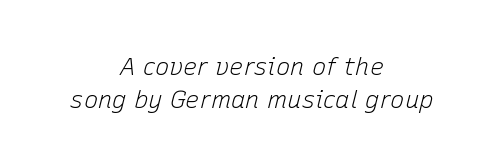
{"italic": "yes", "lean": "right", "slant_degrees": 15, "bold": "no", "underline": "no", "align": "center", "line_spacing": "normal", "line_spacing_ratio": 1.39, "letter_spacing": "normal", "letter_spacing_em": 0.0, "glyph_px": 24}
